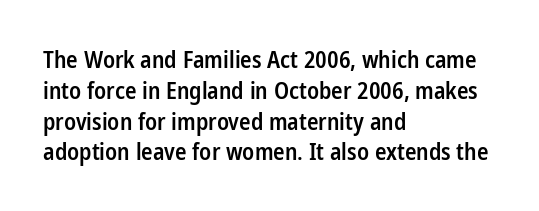
The image shows 23 px text type, upright; set left-aligned, normal line spacing (1.34x), normal letter spacing, not underlined.
